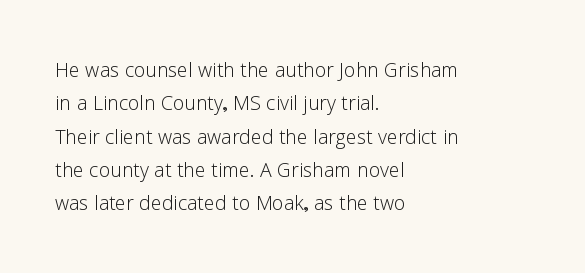
Compared with typical paragraphs, the rows here are spaced about the same. The letters stand straight up with perfectly vertical stems. Short and long lines alike share a common starting point at left. Is the stroke heavy? The answer is a plain regular-or-lighter. In terms of letterspacing, this is plain default setting. Just letters on the line, the space beneath them empty.
